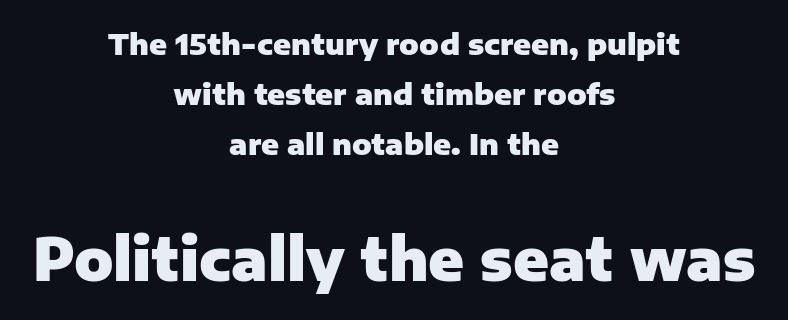
The image shows 58 px heavy sans-serif type, upright; set centered, line spacing 1.72x, normal letter spacing, not underlined; the second (bottom) block is 2.0x larger; low stroke contrast and a medium x-height.
